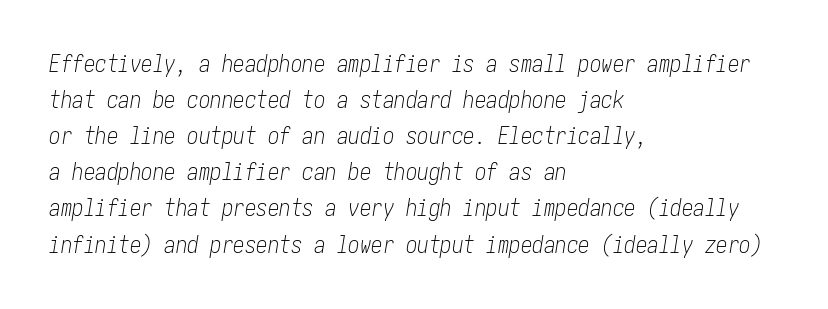
Q: Is the text bold? A: No.
Q: Is the text italic (slanted)? A: Yes, it leans right by about 10 degrees.
Q: Is the text underlined? A: No.
Q: How is the paragraph aligned? A: Left-aligned.
Q: Is the spacing between letters normal or unusually wide? A: Normal.
Q: Is the spacing between lines tight, normal or loose? A: Normal.
